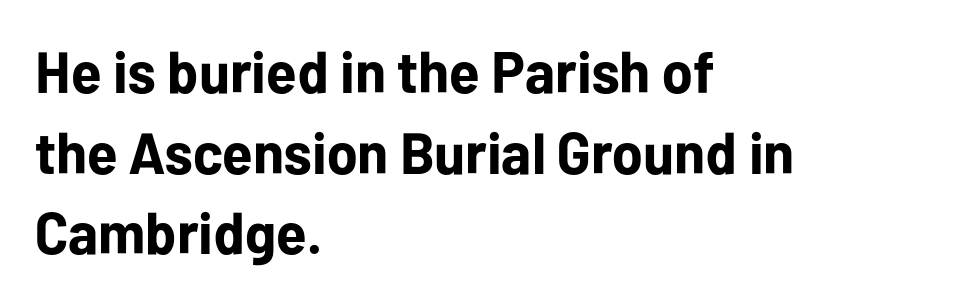
In terms of letterform style, serifs are entirely absent. Summary of vertical rhythm: regular, with standard interline spacing. Designer's note — italics off, roman on. Short note: letters normally spaced. Has an underline been added? It has not.
